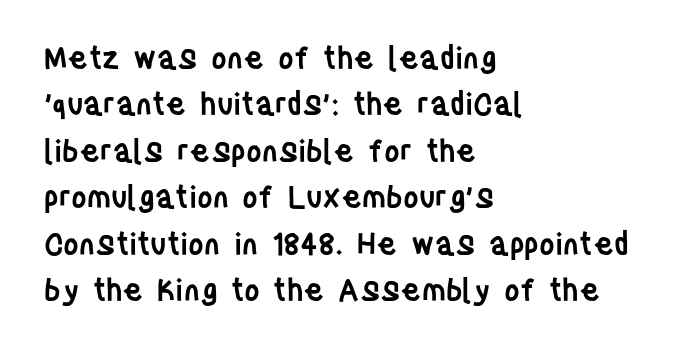
The font is running at a semibold setting, under full bold. Grotesque or geometric, the face here clearly has no serifs. Plain, unruled lines of type. The face used here is proportionally spaced, like ordinary book or web type. Compared with typical paragraphs, the rows here are spaced about the same. The gaps between neighbouring characters are ordinary and unremarkable.
